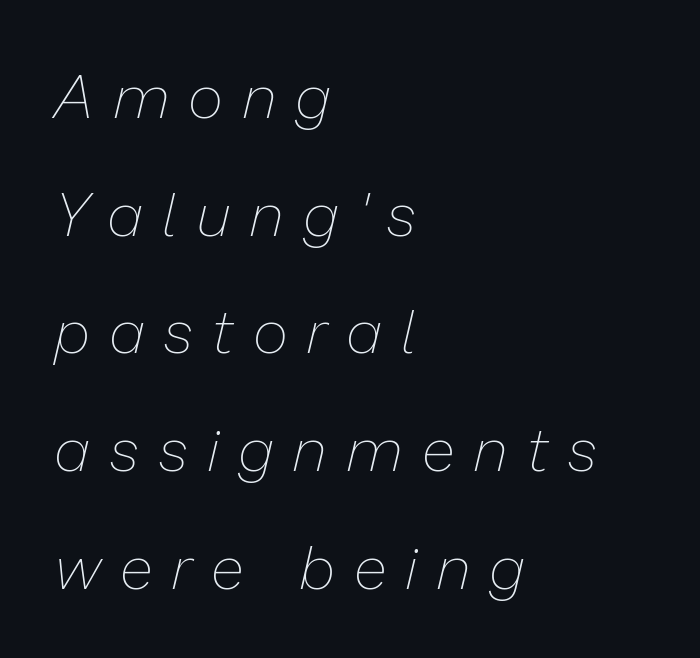
The image shows 61 px thin type, italic (leaning right); set left-aligned, loose line spacing (1.93x), unusually wide letter spacing (+0.34 em), not underlined; low stroke contrast and a medium x-height.
